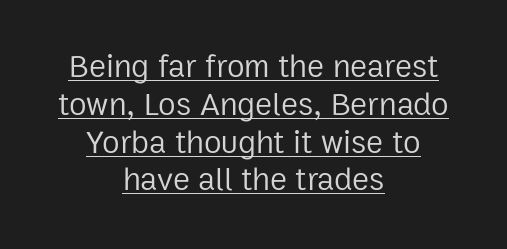
Q: Is the text bold? A: No.
Q: Is the text italic (slanted)? A: No, it is upright.
Q: Is the typeface a serif or a sans-serif typeface? A: Sans-serif.
Q: Is the text underlined? A: Yes.
Q: How is the paragraph aligned? A: Centered.
Q: Is the spacing between letters normal or unusually wide? A: Normal.
Q: Width (condensed, normal, or wide)? A: Normal.
Q: Stroke contrast? A: Low.
Q: x-height? A: Medium.
Q: Monospaced? A: No.
